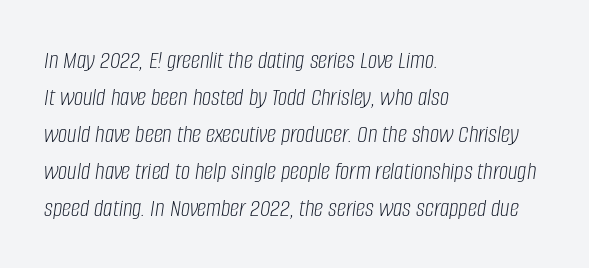
The image shows 26 px text type, italic (leaning right); set left-aligned, normal line spacing (1.42x), normal letter spacing, not underlined.
